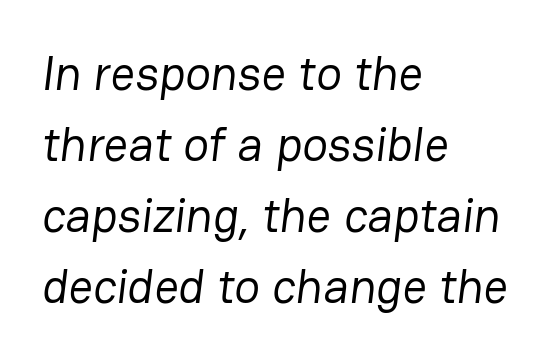
{"serif": "no", "bold": "no", "weight": "regular", "width": "normal", "stroke_contrast": "low", "x_height": "medium", "monospaced": "no", "underline": "no", "align": "left", "line_spacing": "normal", "line_spacing_ratio": 1.48, "letter_spacing": "normal", "letter_spacing_em": 0.0, "glyph_px": 48}
